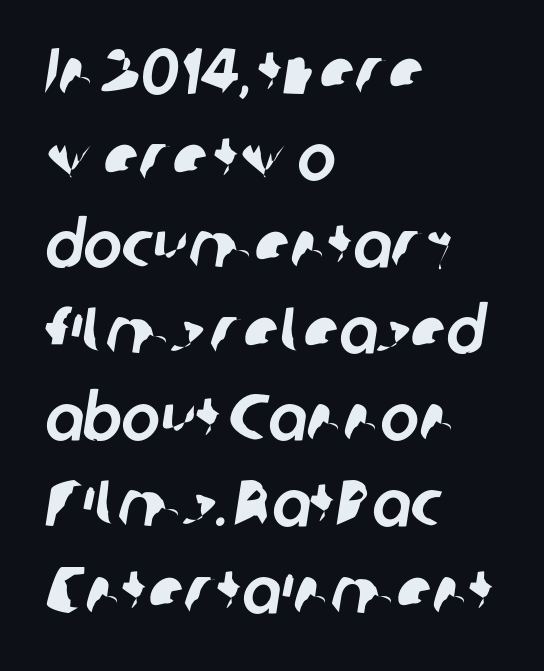
{"serif": "no", "width": "normal", "stroke_contrast": "low", "x_height": "medium", "monospaced": "no", "underline": "no", "align": "left", "line_spacing": "normal", "line_spacing_ratio": 1.33, "letter_spacing": "normal", "letter_spacing_em": 0.0, "glyph_px": 65}
